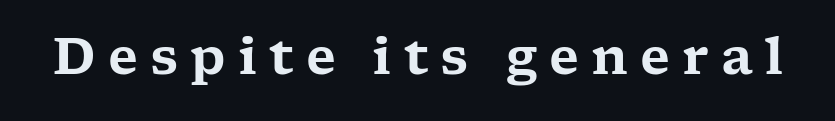
Is this a fixed-width face? No — the glyphs have proportional, varying widths. Ordinary non-slanted type is in use. The letters carry serifs — small finishing strokes at the ends of their stems. Descenders hang freely into open space. Words appear elongated and porous because spacing is wide.
